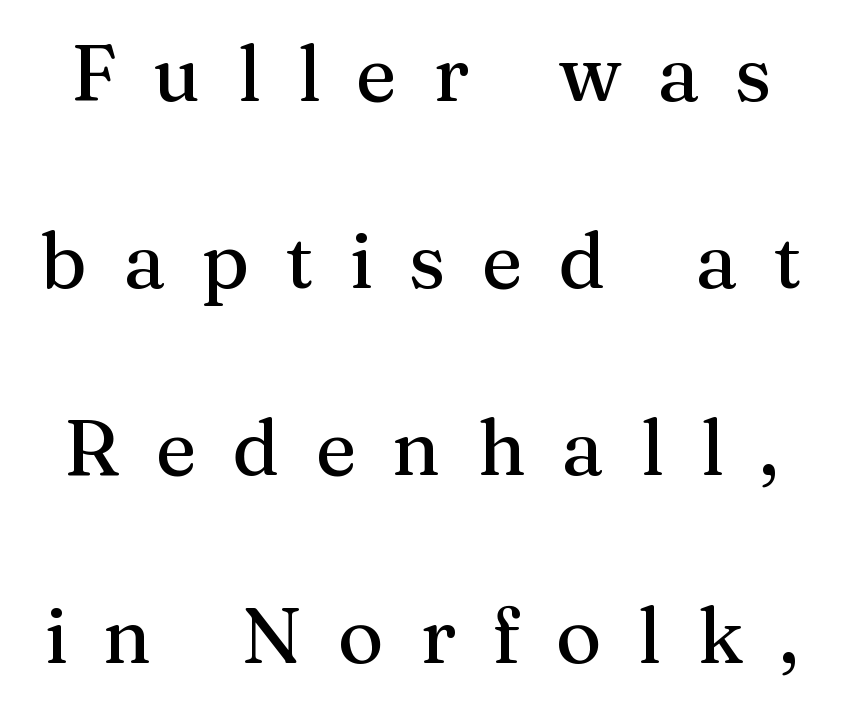
The image shows 78 px serif type, upright; set loose line spacing (2.4x), unusually wide letter spacing (+0.46 em), not underlined; medium stroke contrast and a medium x-height.
